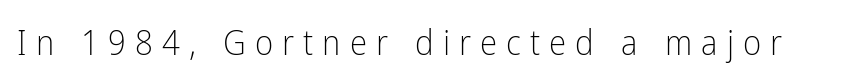
{"serif": "no", "italic": "no", "bold": "no", "weight": "light", "width": "condensed", "stroke_contrast": "low", "x_height": "medium", "monospaced": "no", "underline": "no", "letter_spacing": "wide", "letter_spacing_em": 0.26, "glyph_px": 35}
